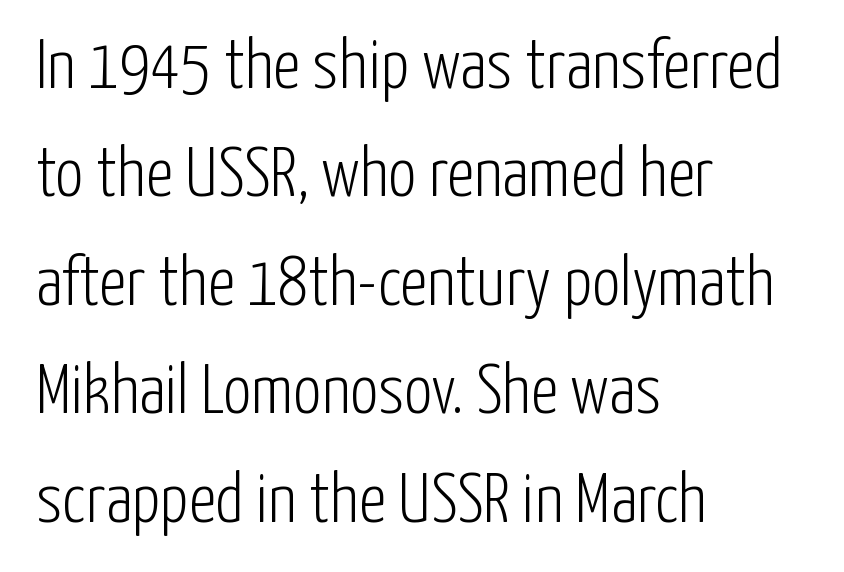
The image shows 70 px light, condensed sans-serif type, upright; set left-aligned, normal line spacing (1.55x), normal letter spacing, not underlined; low stroke contrast and a medium x-height.
